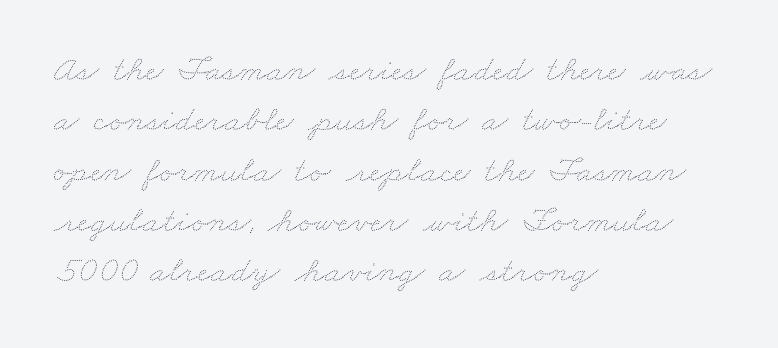
Q: Is the text bold? A: No.
Q: Is the text underlined? A: No.
Q: How is the paragraph aligned? A: Left-aligned.
Q: Is the spacing between letters normal or unusually wide? A: Normal.
Q: Is the spacing between lines tight, normal or loose? A: Normal.
Q: Width (condensed, normal, or wide)? A: Wide.
Q: Stroke contrast? A: Medium.
Q: x-height? A: Small.
Q: Monospaced? A: No.
